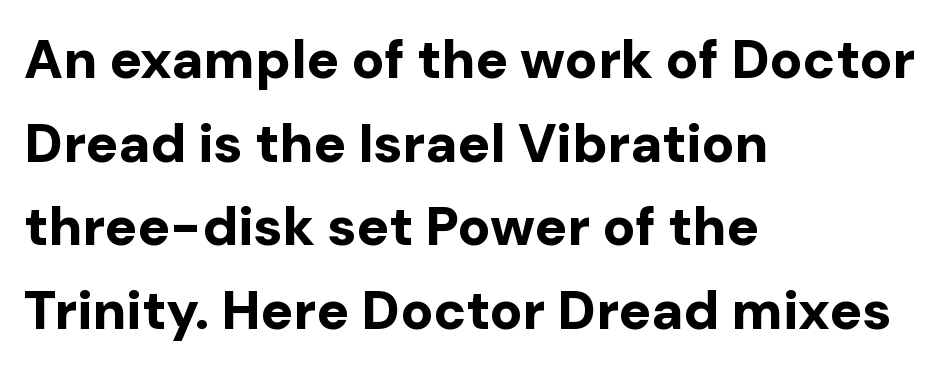
The image shows 54 px bold sans-serif type, upright; set left-aligned, normal line spacing (1.55x), normal letter spacing, not underlined; low stroke contrast and a medium x-height.
